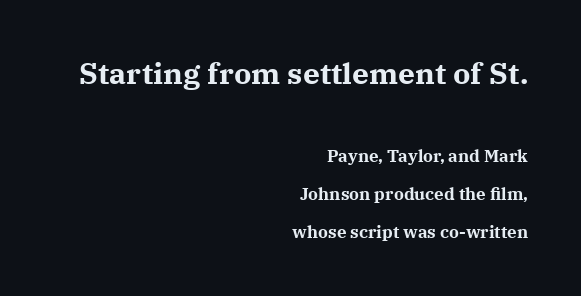
Q: Is the text bold? A: Yes.
Q: Is the text italic (slanted)? A: No, it is upright.
Q: Is the typeface a serif or a sans-serif typeface? A: Serif.
Q: Is the text underlined? A: No.
Q: How is the paragraph aligned? A: Right-aligned.
Q: Is the spacing between letters normal or unusually wide? A: Normal.
Q: Is the spacing between lines tight, normal or loose? A: Loose.
Q: Which block of text is set in a larger size, the first (top) or the second (bottom)? A: The first (top) one.
Q: Width (condensed, normal, or wide)? A: Normal.
Q: Stroke contrast? A: Medium.
Q: x-height? A: Medium.
Q: Monospaced? A: No.
